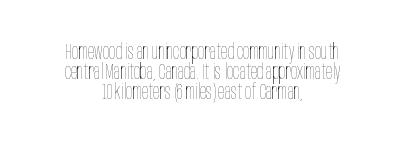
Q: Is the text bold? A: No.
Q: Is the text italic (slanted)? A: No, it is upright.
Q: Is the text underlined? A: No.
Q: How is the paragraph aligned? A: Centered.
Q: Is the spacing between letters normal or unusually wide? A: Normal.
Q: Is the spacing between lines tight, normal or loose? A: Tight.
